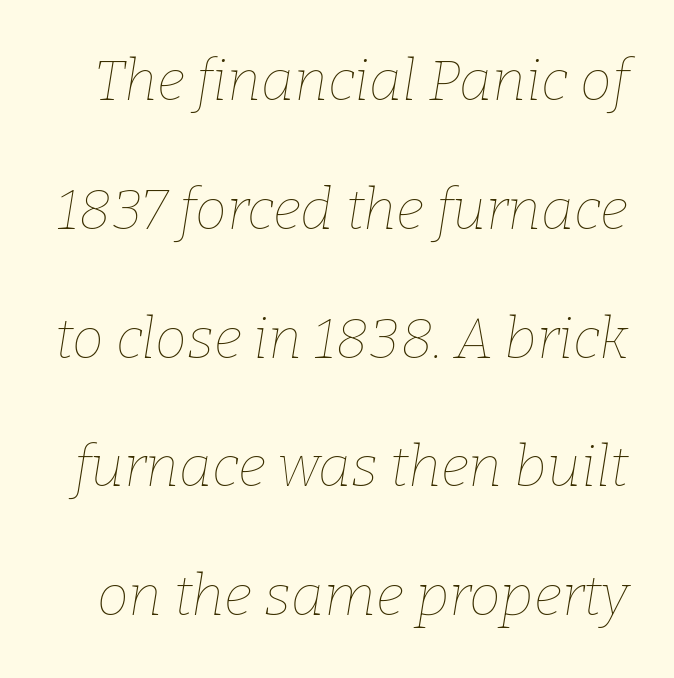
The image shows 57 px thin type, italic (leaning right); set loose line spacing (2.26x), normal letter spacing, not underlined; low stroke contrast and a medium x-height.
